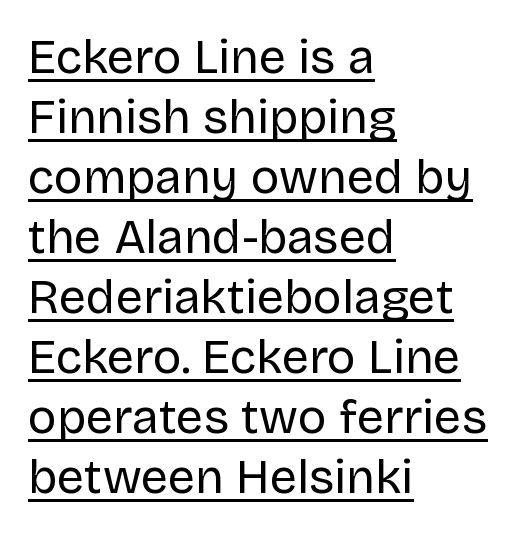
The image shows 48 px regular-weight sans-serif type, upright; set left-aligned, normal line spacing (1.25x), normal letter spacing, underlined; low stroke contrast and a large x-height.
